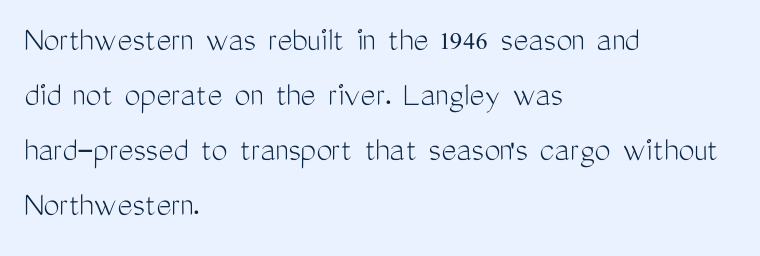
{"serif": "no", "italic": "no", "bold": "no", "weight": "light", "width": "condensed", "stroke_contrast": "medium", "x_height": "medium", "monospaced": "no", "underline": "no", "align": "left", "line_spacing": "normal", "line_spacing_ratio": 1.53, "letter_spacing": "normal", "letter_spacing_em": 0.0, "glyph_px": 36}
